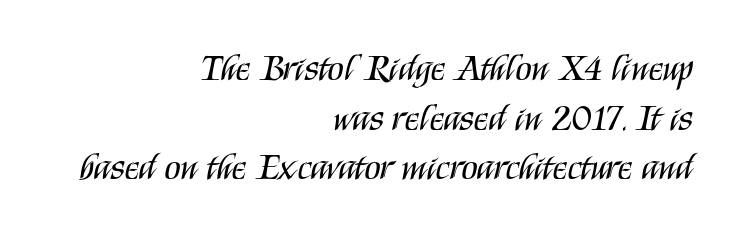
{"serif": "no", "bold": "no", "weight": "regular", "width": "condensed", "stroke_contrast": "medium", "x_height": "large", "monospaced": "no", "underline": "no", "align": "right", "line_spacing": "normal", "line_spacing_ratio": 1.34, "letter_spacing": "normal", "letter_spacing_em": 0.0, "glyph_px": 37}
